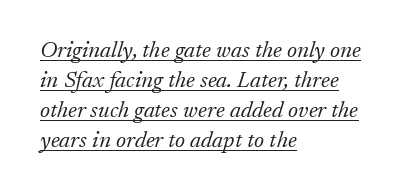
Q: Is the text bold? A: No.
Q: Is the text italic (slanted)? A: Yes, it leans right by about 17 degrees.
Q: Is the text underlined? A: Yes.
Q: How is the paragraph aligned? A: Left-aligned.
Q: Is the spacing between letters normal or unusually wide? A: Normal.
Q: Is the spacing between lines tight, normal or loose? A: Normal.
